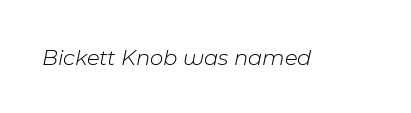
{"italic": "yes", "lean": "right", "slant_degrees": 11, "bold": "no", "underline": "no", "letter_spacing": "normal", "letter_spacing_em": 0.0, "glyph_px": 23}
